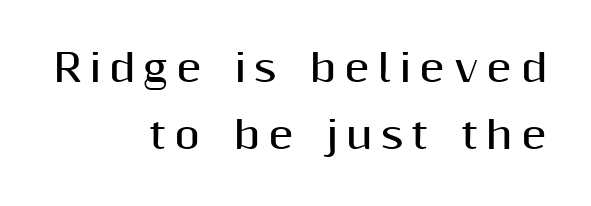
Q: Is the text bold? A: Yes.
Q: Is the text italic (slanted)? A: No, it is upright.
Q: Is the typeface a serif or a sans-serif typeface? A: Sans-serif.
Q: Is the text underlined? A: No.
Q: How is the paragraph aligned? A: Right-aligned.
Q: Is the spacing between letters normal or unusually wide? A: Unusually wide.
Q: Width (condensed, normal, or wide)? A: Normal.
Q: Stroke contrast? A: Medium.
Q: x-height? A: Medium.
Q: Monospaced? A: No.
